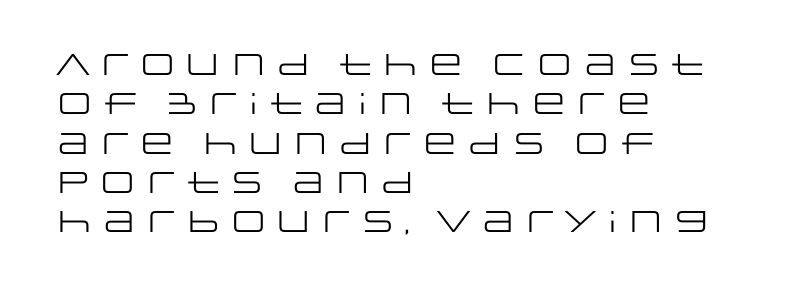
Notice how descenders clear the ascenders below comfortably — that's standard leading. Do the characters align in a grid? No, the font is proportional. The characters display no serif detailing; their extremities are plain. Words float on clear page, feet unadorned.
